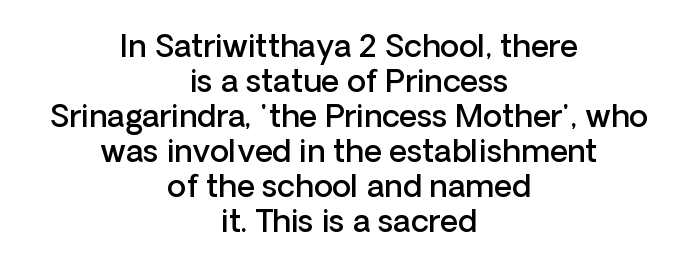
{"serif": "no", "italic": "no", "bold": "semi", "weight": "semibold", "width": "normal", "stroke_contrast": "low", "x_height": "medium", "monospaced": "no", "underline": "no", "align": "center", "line_spacing": "tight", "line_spacing_ratio": 1.13, "letter_spacing": "normal", "letter_spacing_em": 0.0, "glyph_px": 31}
